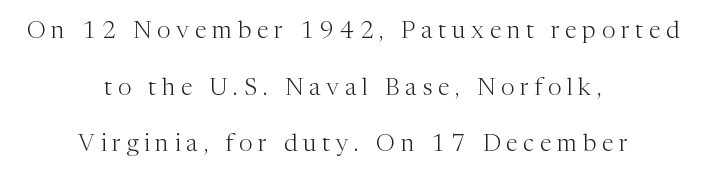
Q: Is the text bold? A: No.
Q: Is the text italic (slanted)? A: No, it is upright.
Q: Is the text underlined? A: No.
Q: How is the paragraph aligned? A: Centered.
Q: Is the spacing between letters normal or unusually wide? A: Unusually wide.
Q: Is the spacing between lines tight, normal or loose? A: Loose.
